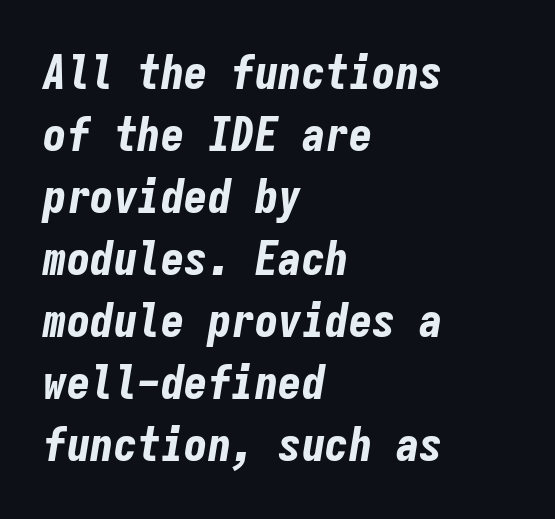
{"italic": "yes", "lean": "right", "slant_degrees": 9, "bold": "yes", "weight": "bold", "width": "condensed", "stroke_contrast": "low", "x_height": "medium", "monospaced": "yes", "underline": "no", "align": "left", "line_spacing": "normal", "line_spacing_ratio": 1.32, "letter_spacing": "normal", "letter_spacing_em": 0.0, "glyph_px": 47}
